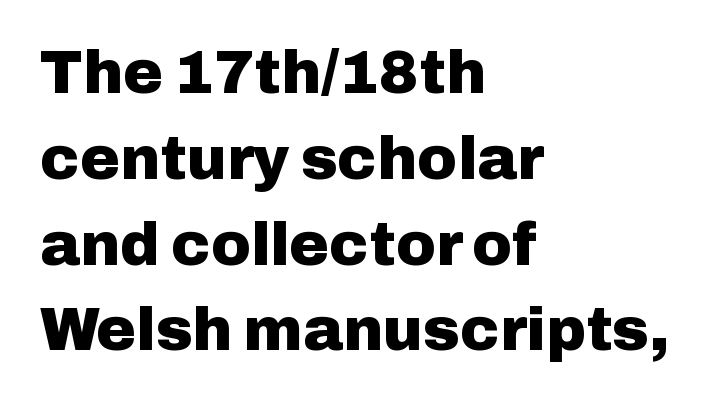
{"serif": "no", "italic": "no", "bold": "yes", "weight": "heavy", "width": "normal", "stroke_contrast": "low", "x_height": "medium", "monospaced": "no", "underline": "no", "align": "left", "line_spacing": "normal", "line_spacing_ratio": 1.43, "letter_spacing": "normal", "letter_spacing_em": 0.0, "glyph_px": 60}
